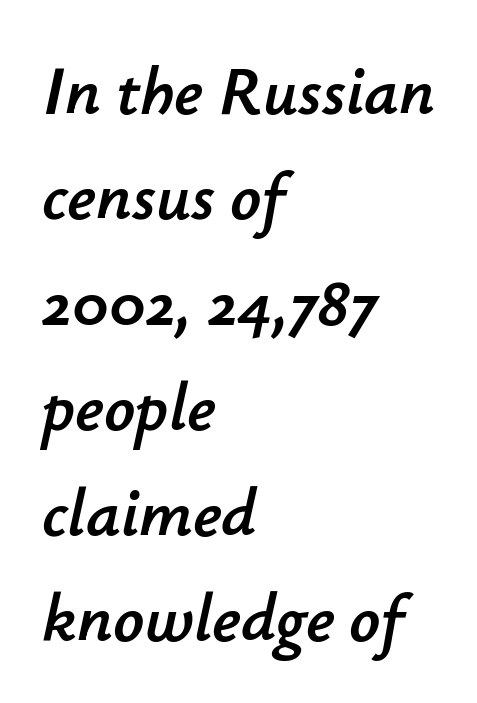
{"italic": "yes", "lean": "right", "slant_degrees": 12, "width": "normal", "stroke_contrast": "low", "x_height": "small", "monospaced": "no", "underline": "no", "align": "left", "line_spacing": "normal", "line_spacing_ratio": 1.55, "letter_spacing": "normal", "letter_spacing_em": 0.0, "glyph_px": 68}
